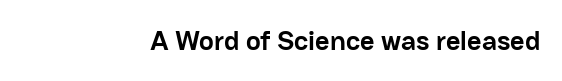
You can tell from the bare stems that sans-serif type was used. The face used here is proportionally spaced, like ordinary book or web type. You can tell it's not italic because the verticals are truly vertical. Between one letter and the next there's only the usual sliver of space. Plenty of ink on the page — the face is bold. A bare baseline throughout the passage.
